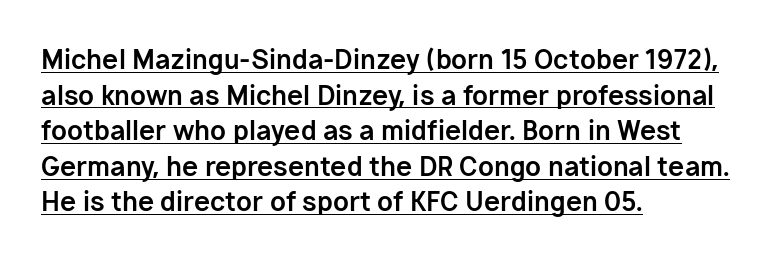
Looks like someone drew a line under every word here. Strong, thick strokes mark this as bold type. Typeset ragged right — the left edge is the straight one. Evenly set lines give the paragraph a standard silhouette. Italic: no, the glyphs are upright roman.
